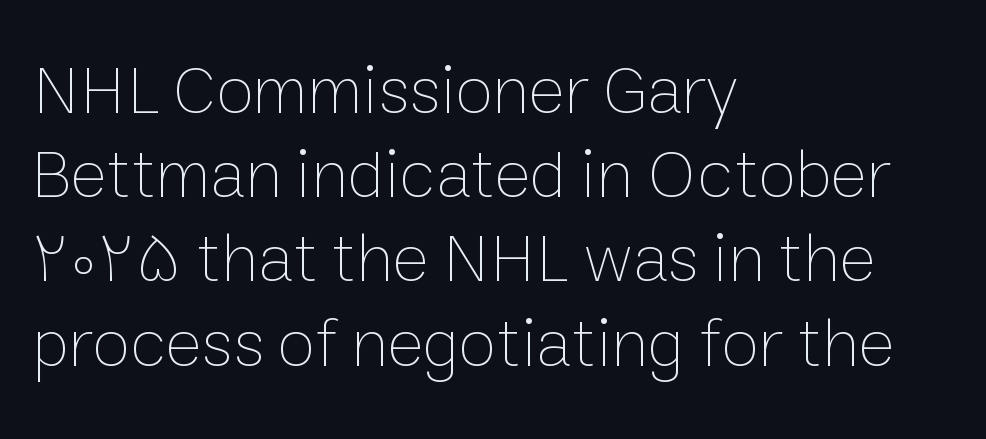
The image shows 69 px thin type, upright; set left-aligned, line spacing 1.22x, normal letter spacing, not underlined; low stroke contrast and a medium x-height.
